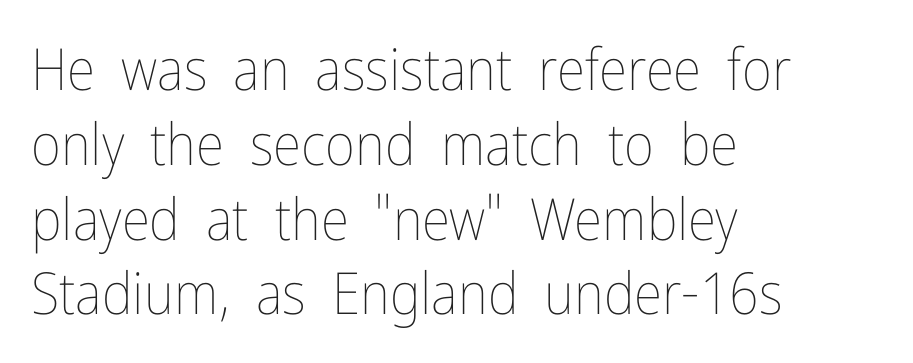
Q: Is the text bold? A: No.
Q: Is the text italic (slanted)? A: No, it is upright.
Q: Is the text underlined? A: No.
Q: How is the paragraph aligned? A: Left-aligned.
Q: Is the spacing between letters normal or unusually wide? A: Normal.
Q: Is the spacing between lines tight, normal or loose? A: Normal.
Q: Width (condensed, normal, or wide)? A: Condensed.
Q: Stroke contrast? A: Low.
Q: x-height? A: Medium.
Q: Monospaced? A: No.
